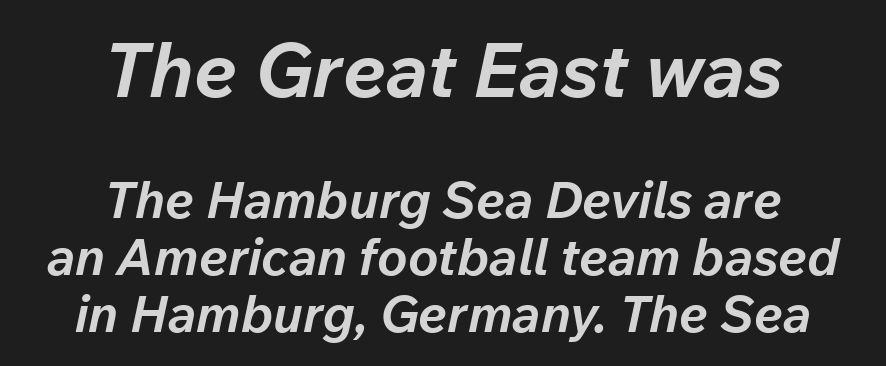
{"italic": "yes", "lean": "right", "slant_degrees": 12, "bold": "yes", "weight": "bold", "width": "normal", "stroke_contrast": "low", "x_height": "medium", "monospaced": "no", "underline": "no", "align": "center", "line_spacing": "tight", "line_spacing_ratio": 1.12, "letter_spacing": "normal", "letter_spacing_em": 0.0, "larger_block": "first", "size_ratio": 1.49, "glyph_px": 76}
